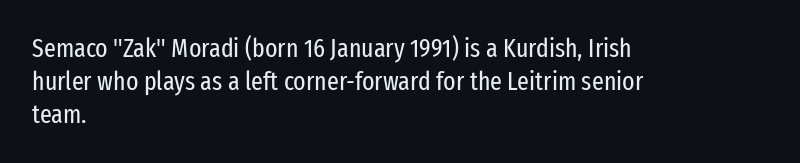
{"italic": "no", "bold": "no", "underline": "no", "align": "left", "line_spacing": "normal", "line_spacing_ratio": 1.27, "letter_spacing": "normal", "letter_spacing_em": 0.0, "glyph_px": 26}
